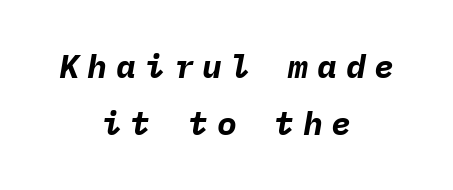
The image shows 33 px bold type, italic (leaning right), monospaced; set centered, line spacing 1.73x, unusually wide letter spacing (+0.27 em), not underlined; low stroke contrast and a medium x-height.
